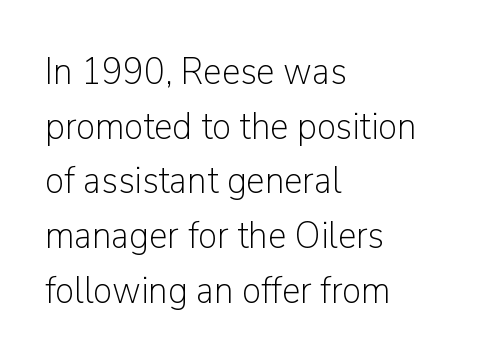
The image shows 38 px light sans-serif type, upright; set left-aligned, normal line spacing (1.44x), normal letter spacing, not underlined; low stroke contrast and a medium x-height.
